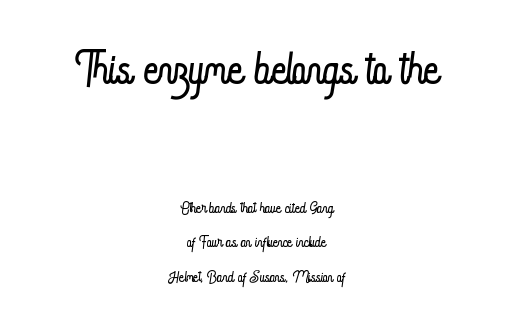
Here the designer chose a conventional face with non-uniform glyph widths. How would I describe the line gaps? Plain and ordinary. Each line is balanced around a shared central axis. Here the glyphs are tracked normally, forming tight word shapes. Weight: in the light-to-regular range.
